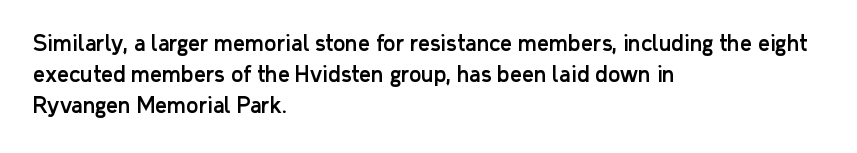
Does the copy run flush right? No — it runs flush left. The specimen reads as upright at a glance. Between one letter and the next there's only the usual sliver of space. The designer left line spacing at the default.
